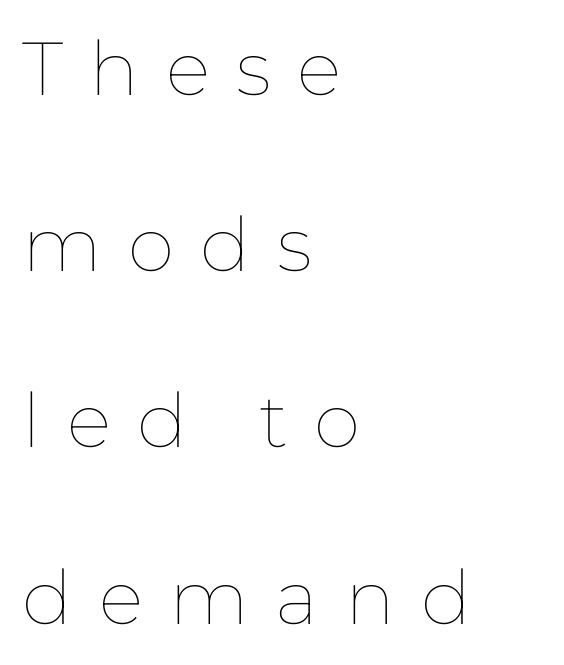
You could not count columns in this text — the font is proportionally spaced. Summary of weight: not heavy and not bold. A great deal of white space separates one row of letters from the next. The face used here is rendered with a markedly widened letterfit. Every row of glyphs begins at an identical x-position on the left. Unmarked baselines from the first word to the last.
